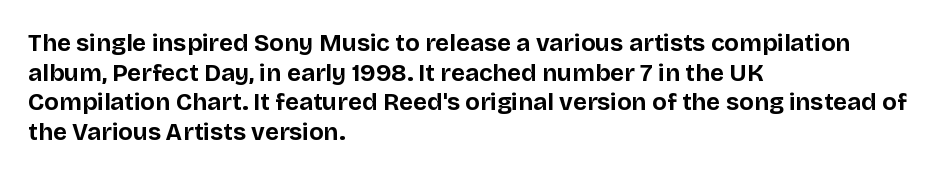
Nobody drew a line under any word here. The lettering stays uniformly vertical, giving the passage a roman look. Each word holds together tightly as a unit, with standard inter-letter gaps. A student would call this left alignment; a typographer would say flush left, rag right. Typographic density is high because the face is bold.
